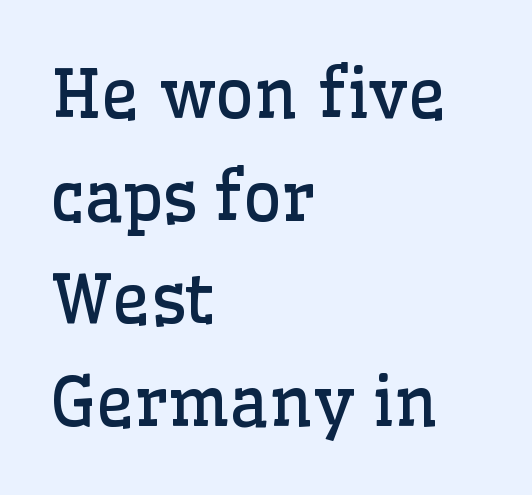
{"serif": "yes", "italic": "no", "bold": "no", "weight": "regular", "width": "normal", "stroke_contrast": "low", "x_height": "medium", "monospaced": "no", "underline": "no", "align": "left", "line_spacing": "normal", "line_spacing_ratio": 1.53, "letter_spacing": "normal", "letter_spacing_em": 0.0, "glyph_px": 67}
